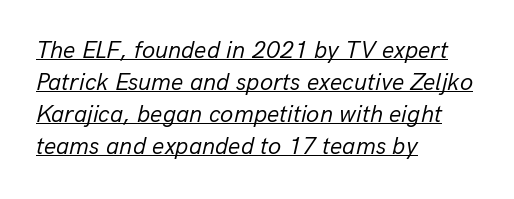
{"italic": "yes", "lean": "right", "slant_degrees": 13, "bold": "no", "underline": "yes", "align": "left", "line_spacing": "normal", "line_spacing_ratio": 1.34, "letter_spacing": "normal", "letter_spacing_em": 0.0, "glyph_px": 24}
